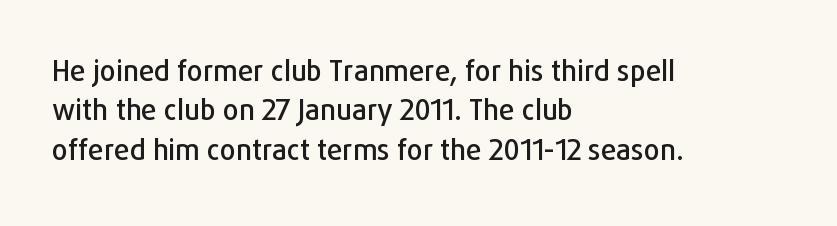
The line texture is even and compact thanks to regular tracking. Note the varied advance widths — an 'i' is clearly narrower than an 'm'. The foot of each line stays bare and open. Serifs: no, the terminals of the letterforms are clean. Compared with typical paragraphs, the rows here are spaced about the same.
